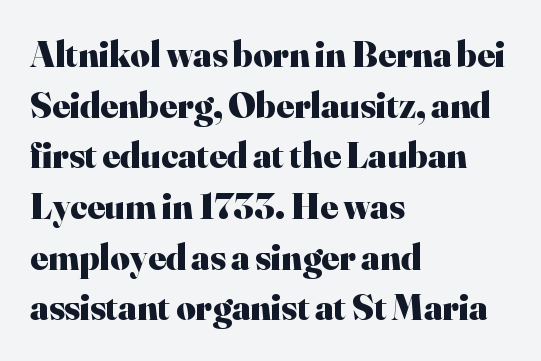
Q: Is the text bold? A: Yes.
Q: Is the text italic (slanted)? A: No, it is upright.
Q: Is the typeface a serif or a sans-serif typeface? A: Serif.
Q: Is the text underlined? A: No.
Q: How is the paragraph aligned? A: Left-aligned.
Q: Is the spacing between letters normal or unusually wide? A: Normal.
Q: Is the spacing between lines tight, normal or loose? A: Normal.
Q: Width (condensed, normal, or wide)? A: Normal.
Q: Stroke contrast? A: High.
Q: x-height? A: Small.
Q: Monospaced? A: No.
